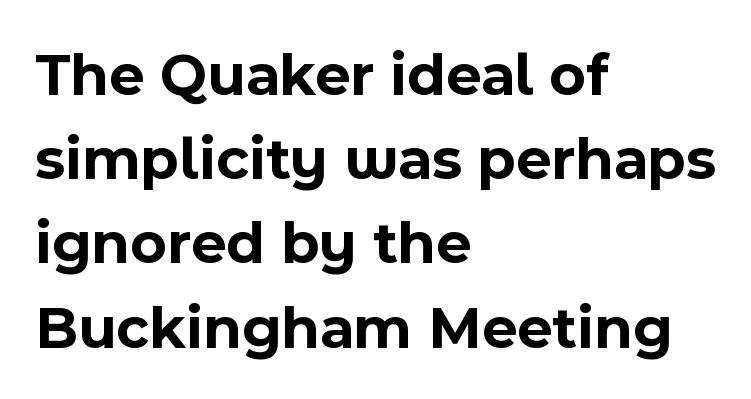
{"serif": "no", "italic": "no", "bold": "yes", "weight": "bold", "width": "normal", "x_height": "medium", "monospaced": "no", "underline": "no", "align": "left", "line_spacing": "normal", "line_spacing_ratio": 1.38, "letter_spacing": "normal", "letter_spacing_em": 0.0, "glyph_px": 61}
